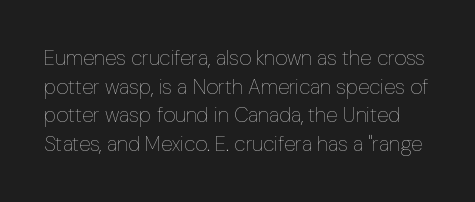
The letterforms sit at book weight or below. Is there much room between lines? A standard amount, neither cramped nor airy. This rendering leaves character spacing at its baseline value. The letters stand upright; this is a roman face. Lines of text with bare space underneath.
